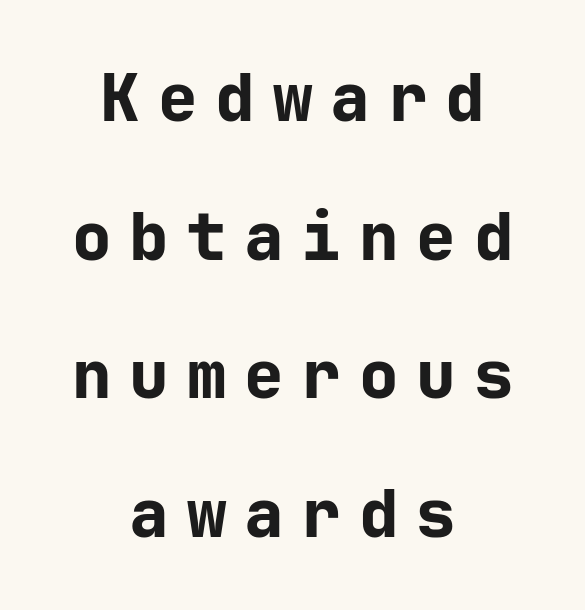
Q: Is the text bold? A: Yes.
Q: Is the text italic (slanted)? A: No, it is upright.
Q: Is the typeface a serif or a sans-serif typeface? A: Sans-serif.
Q: Is the text underlined? A: No.
Q: How is the paragraph aligned? A: Centered.
Q: Is the spacing between letters normal or unusually wide? A: Unusually wide.
Q: Is the spacing between lines tight, normal or loose? A: Loose.
Q: Width (condensed, normal, or wide)? A: Normal.
Q: Stroke contrast? A: Low.
Q: x-height? A: Medium.
